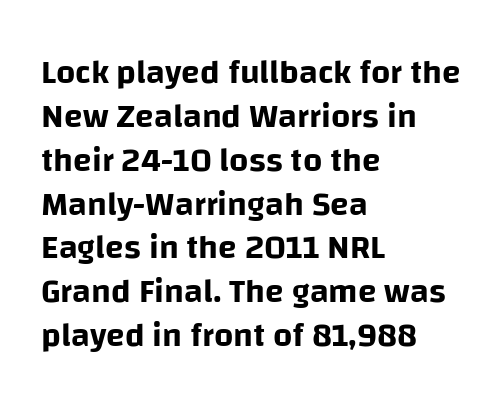
{"serif": "no", "italic": "no", "width": "normal", "stroke_contrast": "low", "x_height": "large", "monospaced": "no", "underline": "no", "align": "left", "line_spacing": "normal", "line_spacing_ratio": 1.29, "letter_spacing": "normal", "letter_spacing_em": 0.0, "glyph_px": 34}
